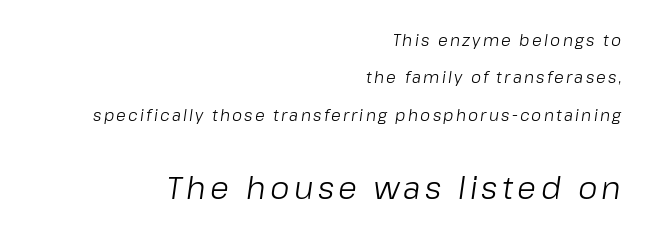
Q: Is the text bold? A: No.
Q: Is the text italic (slanted)? A: Yes, it leans right by about 8 degrees.
Q: Is the text underlined? A: No.
Q: How is the paragraph aligned? A: Right-aligned.
Q: Is the spacing between lines tight, normal or loose? A: Loose.
Q: Which block of text is set in a larger size, the first (top) or the second (bottom)? A: The second (bottom) one.
Q: Width (condensed, normal, or wide)? A: Normal.
Q: Stroke contrast? A: Low.
Q: x-height? A: Medium.
Q: Monospaced? A: No.
